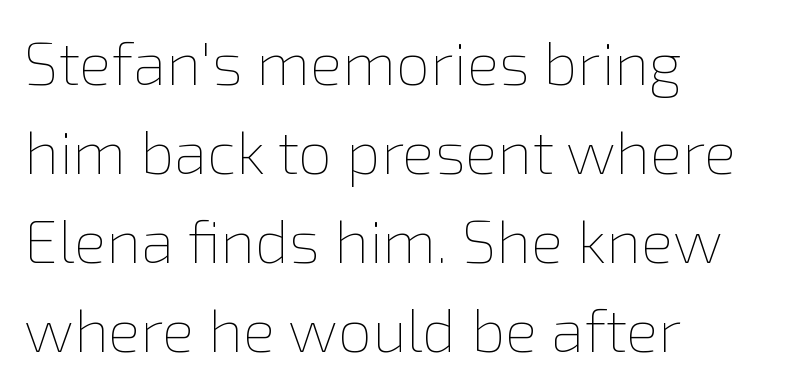
The image shows 61 px thin type, upright; set left-aligned, normal line spacing (1.46x), normal letter spacing, not underlined; a medium x-height.
